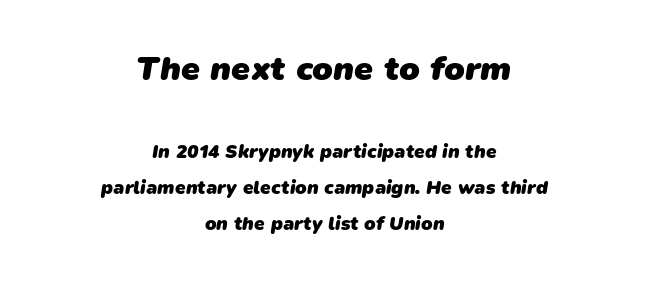
{"serif": "no", "bold": "yes", "weight": "heavy", "width": "normal", "stroke_contrast": "low", "x_height": "medium", "monospaced": "no", "underline": "no", "align": "center", "line_spacing_ratio": 1.89, "letter_spacing": "normal", "letter_spacing_em": 0.0, "larger_block": "first", "size_ratio": 1.79, "glyph_px": 34}
